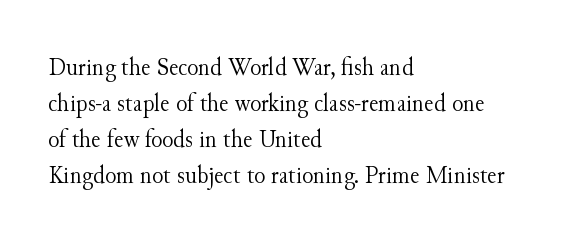
Q: Is the text bold? A: No.
Q: Is the text italic (slanted)? A: No, it is upright.
Q: Is the text underlined? A: No.
Q: How is the paragraph aligned? A: Left-aligned.
Q: Is the spacing between letters normal or unusually wide? A: Normal.
Q: Is the spacing between lines tight, normal or loose? A: Normal.
